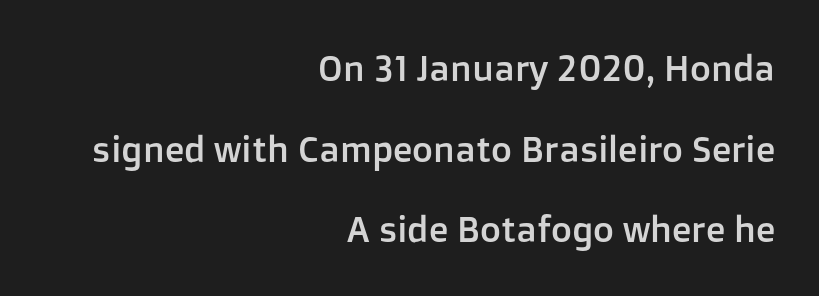
{"serif": "no", "italic": "no", "width": "normal", "stroke_contrast": "low", "x_height": "medium", "monospaced": "no", "underline": "no", "align": "right", "line_spacing": "loose", "line_spacing_ratio": 2.24, "letter_spacing": "normal", "letter_spacing_em": 0.0, "glyph_px": 36}
